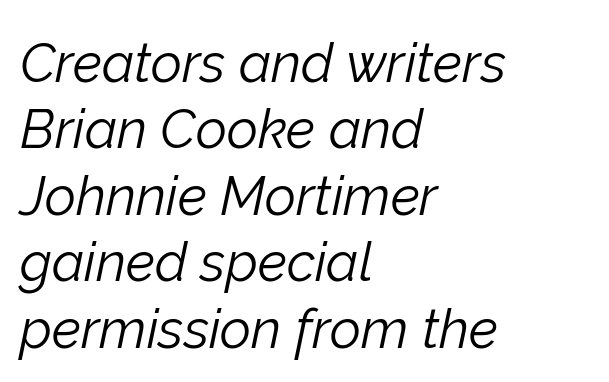
The passage shown leans; its letterforms are oblique. The letters sit at their default tracking, neither squeezed nor spread. Reading down the block, your eye returns to a fixed left position each line. Type without underlining.
